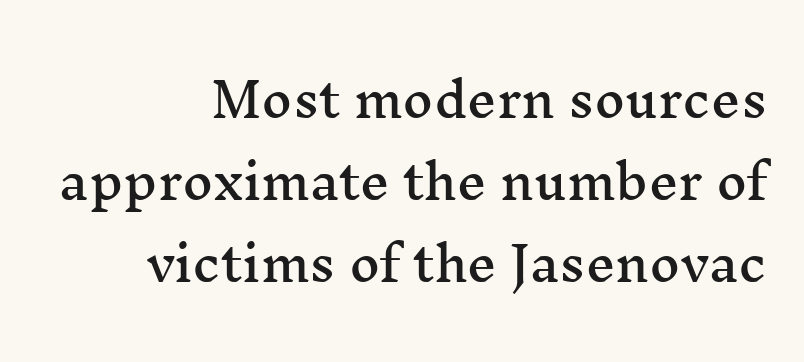
Q: Is the text italic (slanted)? A: No, it is upright.
Q: Is the typeface a serif or a sans-serif typeface? A: Serif.
Q: Is the text underlined? A: No.
Q: How is the paragraph aligned? A: Right-aligned.
Q: Is the spacing between letters normal or unusually wide? A: Normal.
Q: Width (condensed, normal, or wide)? A: Wide.
Q: Stroke contrast? A: Medium.
Q: x-height? A: Medium.
Q: Monospaced? A: No.
